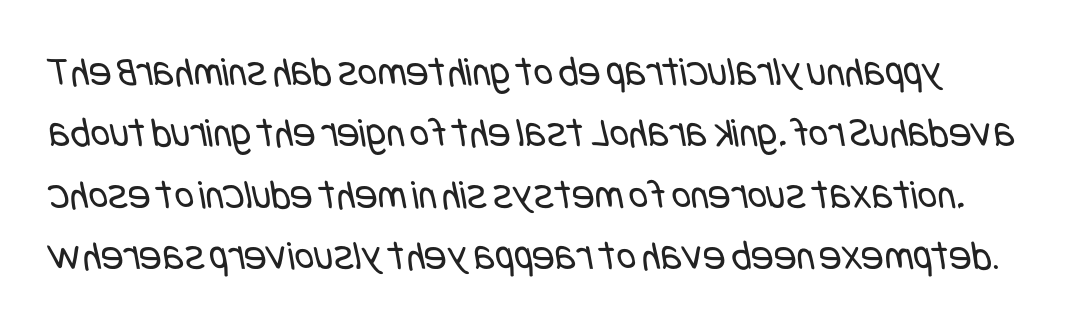
The letterforms sit at book weight or below. A clean baseline with only descenders dipping below it. Short note: letters normally spaced. I'd call this a sans setting — the letters go barefoot. Honestly, the row spacing looks completely unremarkable.
